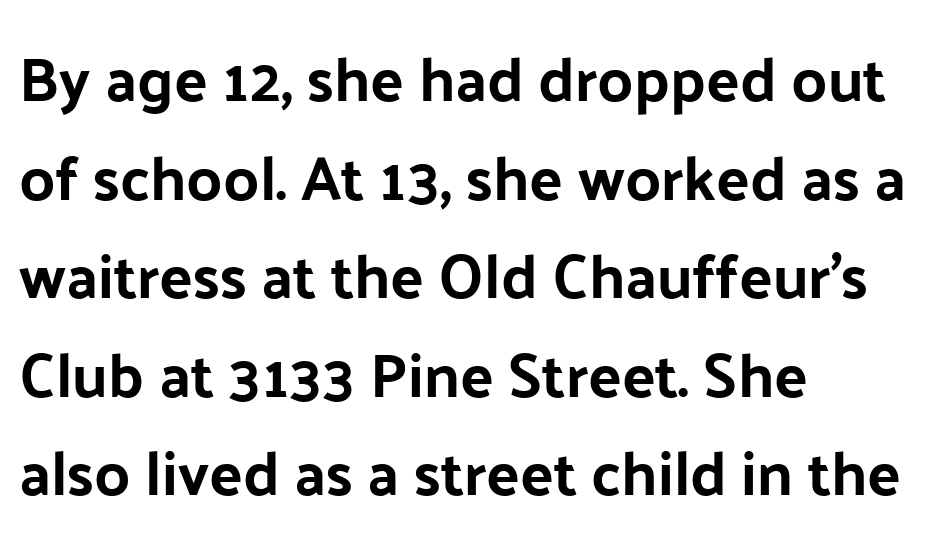
Only glyphs here, with clear space below each row. Spacing between characters is what you'd get straight out of the box. Classification — sans serif. Do the characters align in a grid? No, the font is proportional. Regular leading.
